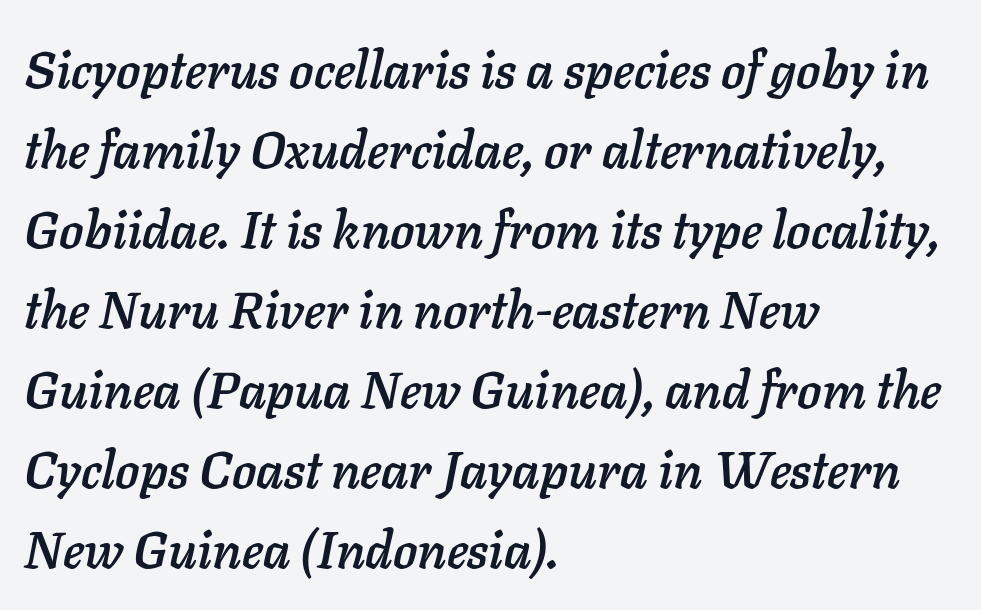
{"italic": "yes", "lean": "right", "slant_degrees": 11, "width": "normal", "stroke_contrast": "low", "x_height": "medium", "monospaced": "no", "underline": "no", "align": "left", "line_spacing": "normal", "line_spacing_ratio": 1.57, "letter_spacing": "normal", "letter_spacing_em": 0.0, "glyph_px": 51}
